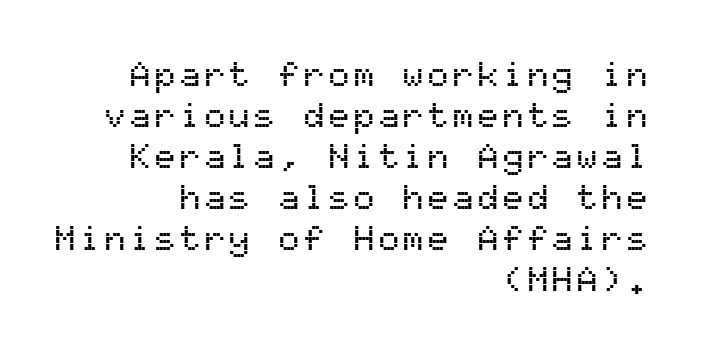
The image shows 35 px sans-serif type, upright, monospaced; set right-aligned, line spacing 1.17x, not underlined; medium stroke contrast and a medium x-height.
